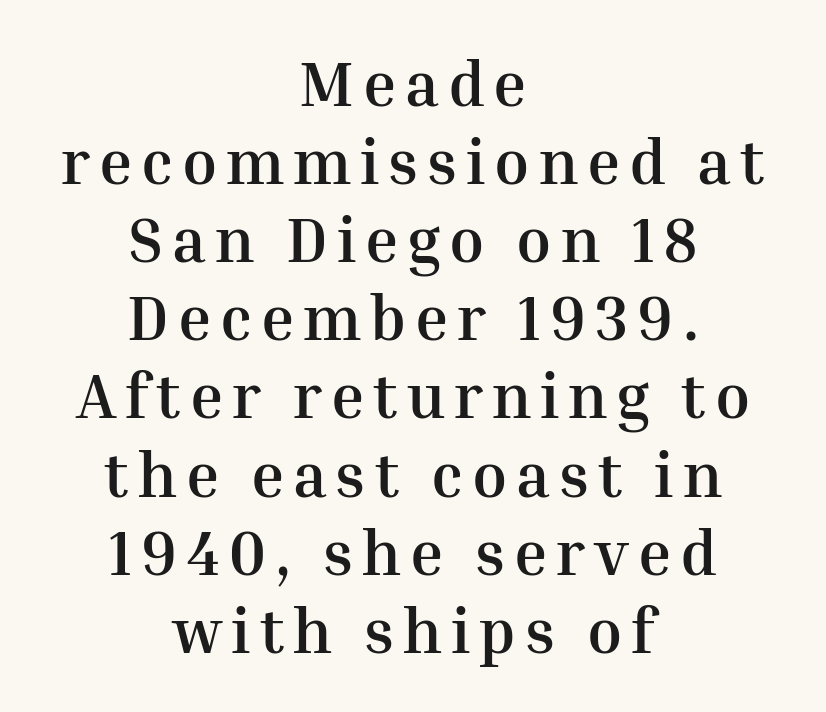
{"serif": "yes", "italic": "no", "bold": "yes", "weight": "semibold", "width": "normal", "stroke_contrast": "medium", "x_height": "medium", "monospaced": "no", "underline": "no", "align": "center", "line_spacing_ratio": 1.24, "glyph_px": 63}
